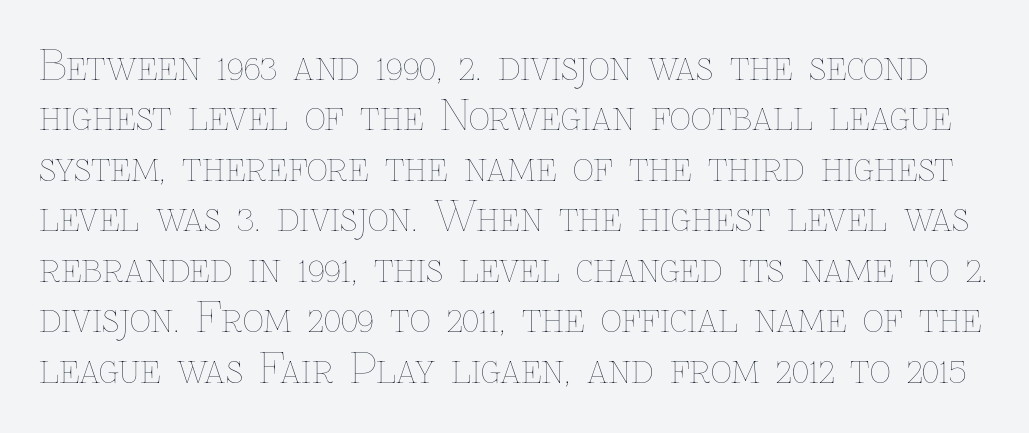
Italic: no, the glyphs are upright roman. This sample has the flowing, uneven cadence of proportional lettering. Decoration check: the copy has no underline. Characters follow at the spacing the type designer built in. Ink coverage per letter is moderate at most.
